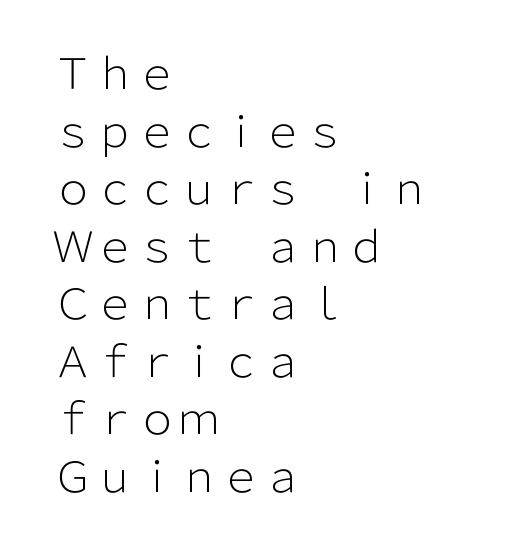
There is no visible air inserted between adjacent glyphs. A normal amount of white space separates one row of letters from the next. Descenders hang freely into open space. The face used here is proportionally spaced, like ordinary book or web type.
